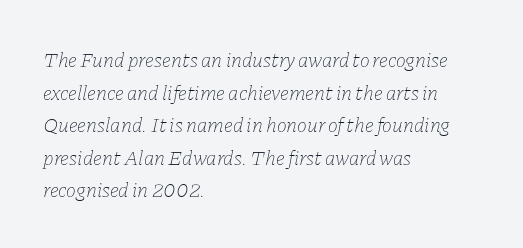
{"italic": "yes", "lean": "right", "slant_degrees": 11, "bold": "no", "underline": "no", "align": "left", "line_spacing": "normal", "line_spacing_ratio": 1.55, "letter_spacing": "normal", "letter_spacing_em": 0.0, "glyph_px": 21}
